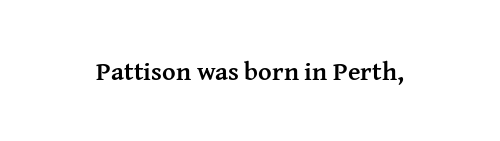
{"italic": "no", "bold": "yes", "underline": "no", "letter_spacing": "normal", "letter_spacing_em": 0.0, "glyph_px": 26}
